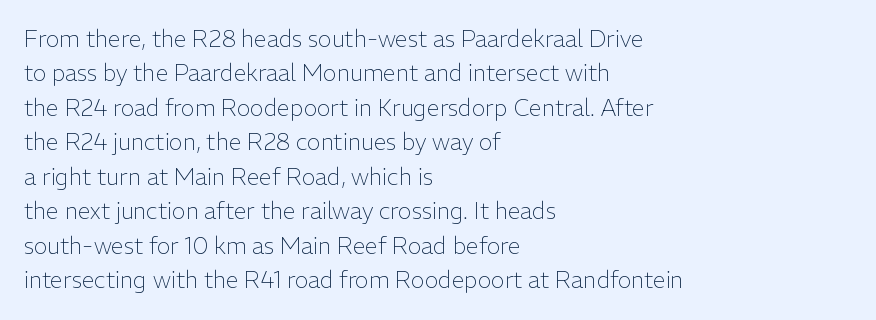
{"italic": "no", "bold": "no", "underline": "no", "align": "left", "line_spacing": "normal", "line_spacing_ratio": 1.5, "letter_spacing": "normal", "letter_spacing_em": 0.0, "glyph_px": 23}
